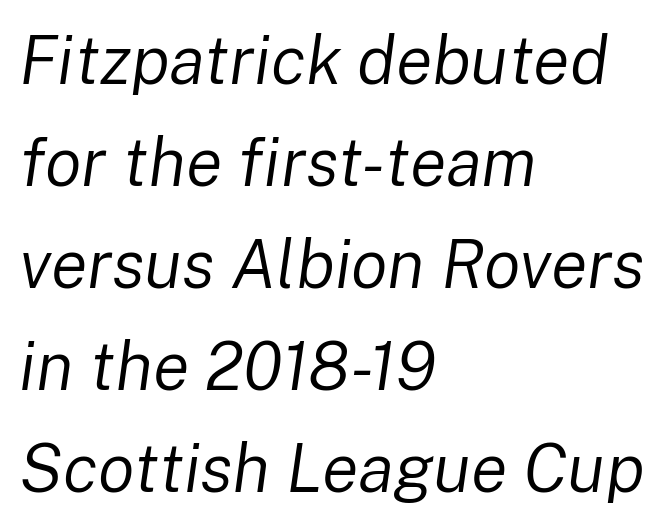
Whoever set this chose a conventional vertical rhythm. Proportional: the letters do not fall into vertical columns. The zone under the glyphs is completely vacant. This reads as an unemphasized weight, regular at the heaviest. Every character sits at an angle, as italics do.
